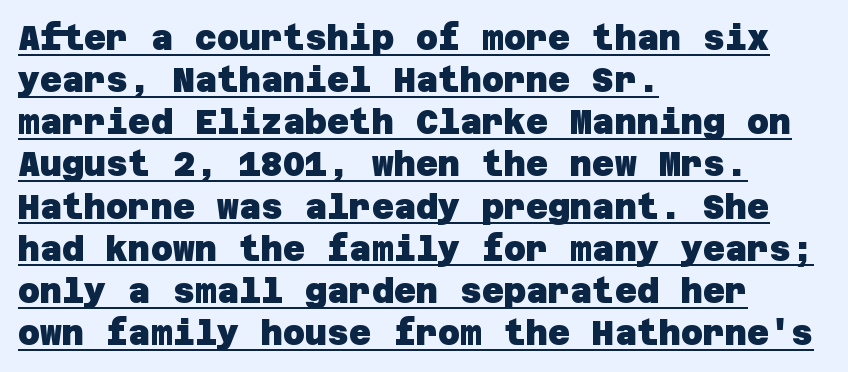
Q: Is the text bold? A: Yes.
Q: Is the typeface a serif or a sans-serif typeface? A: Sans-serif.
Q: Is the text underlined? A: Yes.
Q: How is the paragraph aligned? A: Left-aligned.
Q: Is the spacing between letters normal or unusually wide? A: Normal.
Q: Width (condensed, normal, or wide)? A: Normal.
Q: Stroke contrast? A: Low.
Q: x-height? A: Large.
